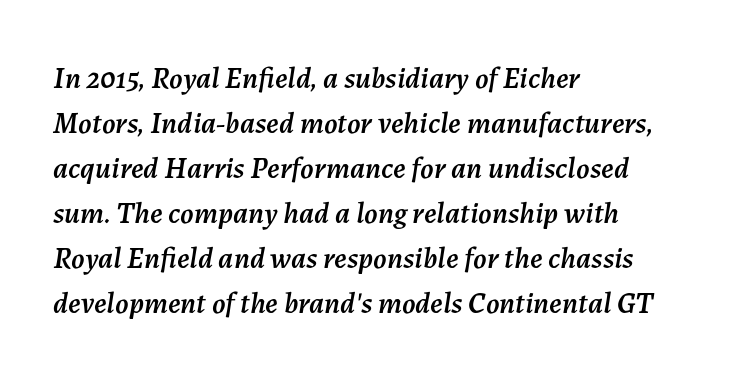
The image shows 30 px text type, italic (leaning right); set left-aligned, normal line spacing (1.5x), normal letter spacing, not underlined; medium stroke contrast and a medium x-height.
